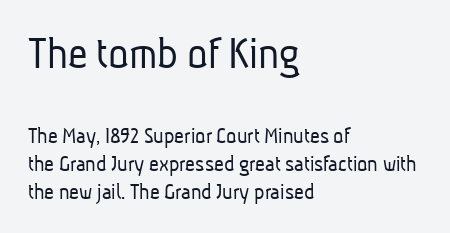
The image shows 48 px light, condensed sans-serif type; set left-aligned, line spacing 1.17x, normal letter spacing, not underlined; the first (top) block is 2.0x larger; low stroke contrast and a medium x-height.
